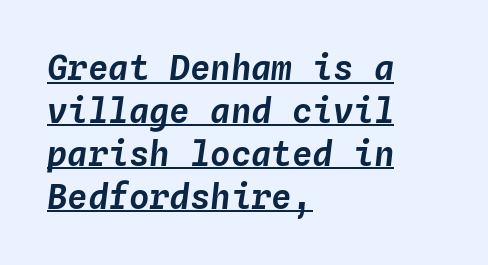
The face used here is monospaced, like something from a code editor. Normally led — the rows are evenly, conventionally spaced. No extra tracking has been applied to these lines. When letters slant like this, we call the style italic. The paragraph has a hard left edge and a soft right edge. Check the space under the baseline: a stroke is drawn there.
